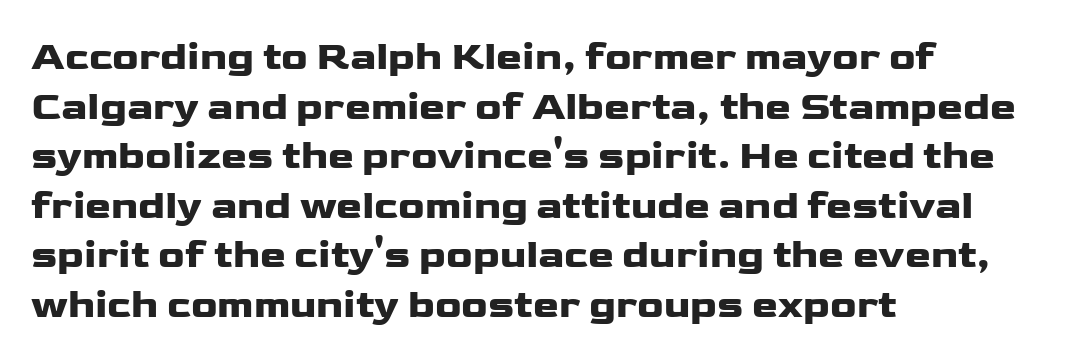
{"serif": "no", "italic": "no", "width": "wide", "stroke_contrast": "low", "x_height": "medium", "monospaced": "no", "underline": "no", "align": "left", "line_spacing": "normal", "line_spacing_ratio": 1.27, "letter_spacing": "normal", "letter_spacing_em": 0.0, "glyph_px": 39}
